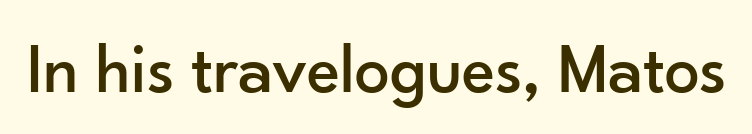
Q: Is the text italic (slanted)? A: No, it is upright.
Q: Is the typeface a serif or a sans-serif typeface? A: Sans-serif.
Q: Is the text underlined? A: No.
Q: Is the spacing between letters normal or unusually wide? A: Normal.
Q: Width (condensed, normal, or wide)? A: Normal.
Q: Stroke contrast? A: Low.
Q: x-height? A: Small.
Q: Monospaced? A: No.
